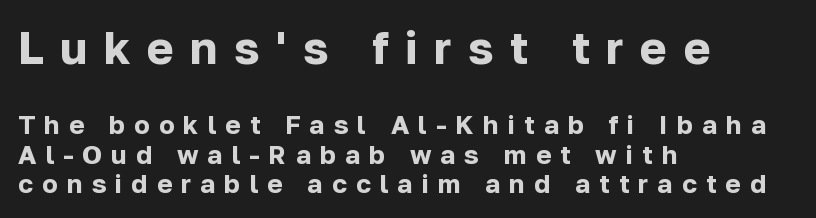
These lines are rendered in a variable-pitch font. Characters follow at a spacing far wider than the type designer built in. What's the leading like? Squeezed, with rows nearly overlapping. This sample uses an upright cut, with every glyph sitting square on the baseline. A dark, heavy texture on the line: the type is bold. Check under the words: just untouched page.
